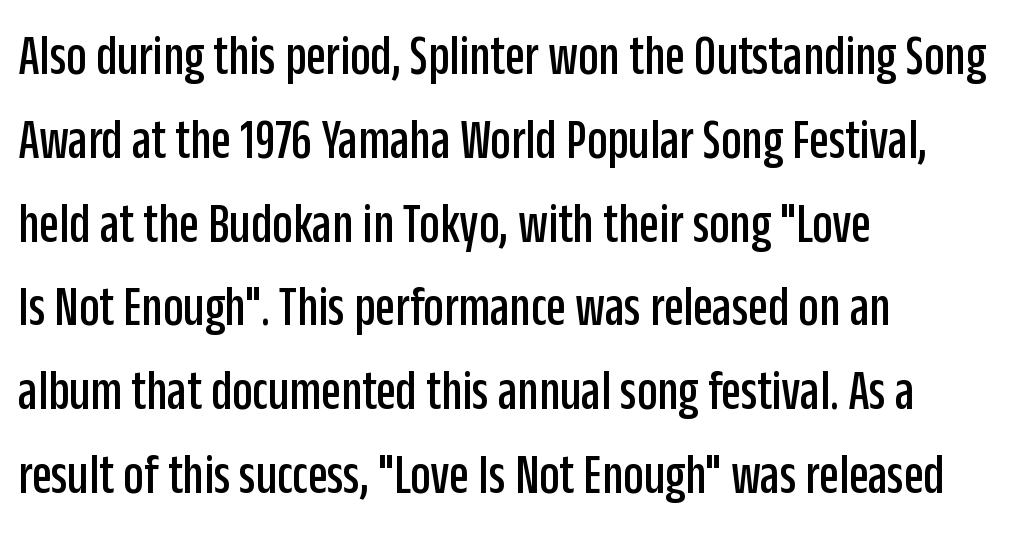
Does the leading feel generous? No, just average. The type family on display is of the sans-serif kind. Underlining? Definitely not there. Looks like regular typesetting: each glyph gets only the width it needs. This sample uses plain, unmodified letter spacing.
